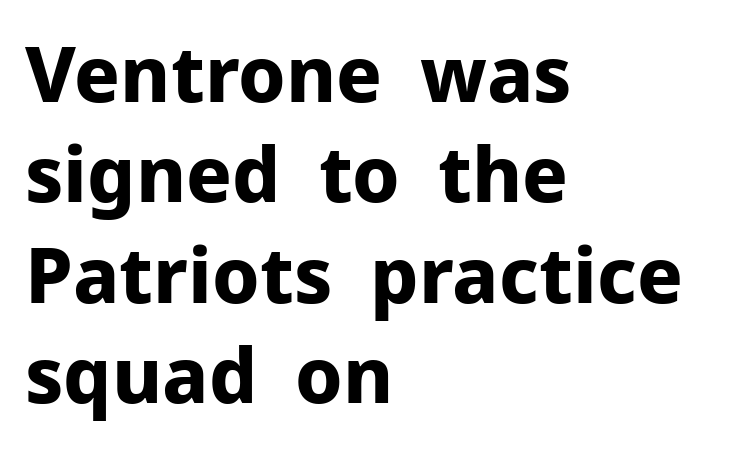
Italic? Not at all — the glyphs are vertical. Decoration check: the copy has no underline. Alignment: flush left. No feet cap the strokes, marking this as sans-serif type.
